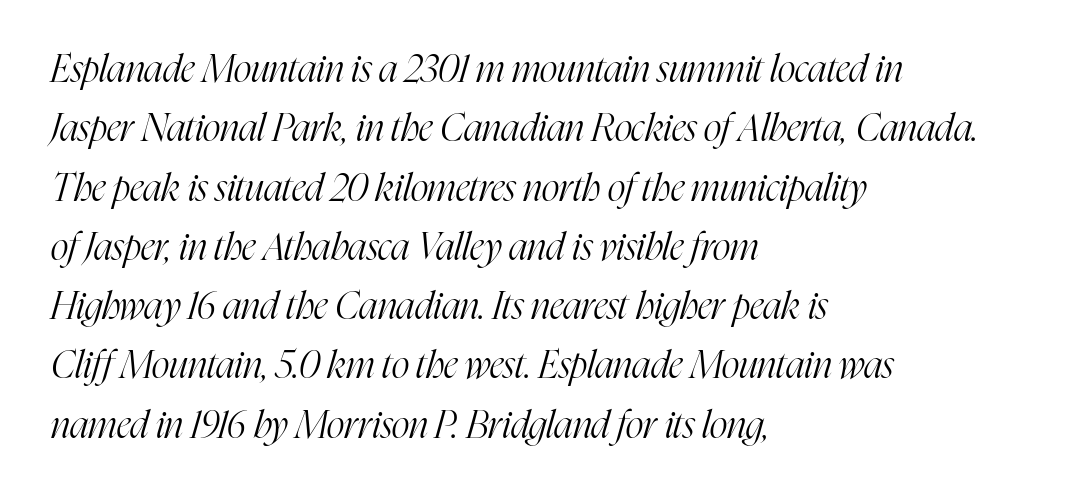
{"serif": "yes", "italic": "yes", "lean": "right", "slant_degrees": 16, "bold": "no", "weight": "light", "width": "condensed", "stroke_contrast": "high", "x_height": "medium", "monospaced": "no", "underline": "no", "align": "left", "line_spacing": "normal", "line_spacing_ratio": 1.56, "letter_spacing": "normal", "letter_spacing_em": 0.0, "glyph_px": 38}
